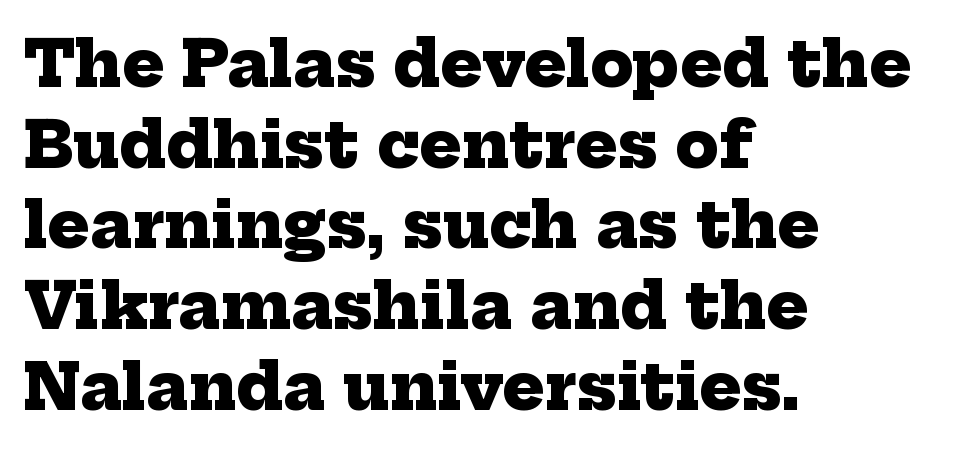
The image shows 63 px heavy serif type; set left-aligned, normal line spacing (1.28x), normal letter spacing, not underlined; low stroke contrast and a medium x-height.
